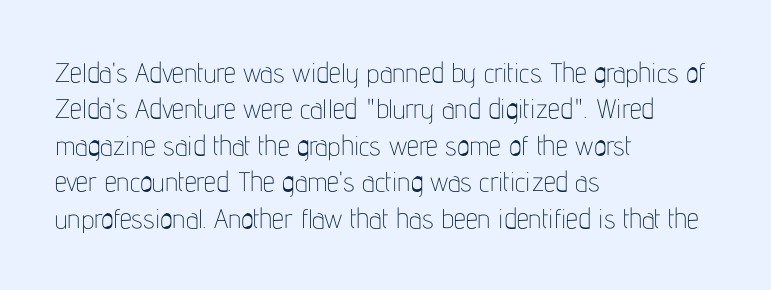
Upright lettering throughout. Reading down the column, the eye jumps a familiar distance to each next line. The typesetting does not lean heavy: it is not bold. Horizontal alignment here is leftward, the default for most running prose. The space directly below the letters is spotless. Glyph-to-glyph distance matches everyday printed text.
